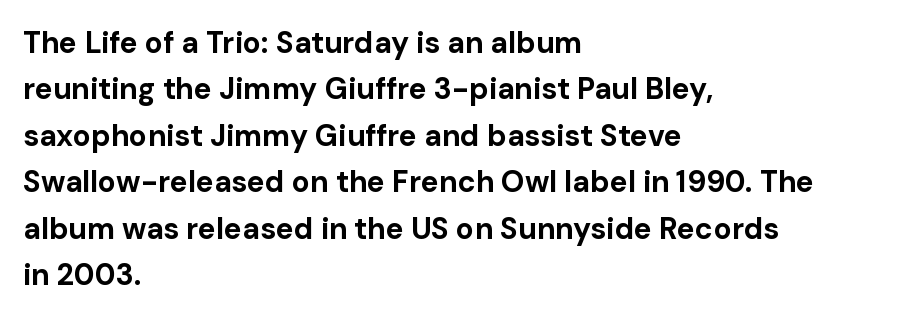
Q: Is the text bold? A: Yes.
Q: Is the text italic (slanted)? A: No, it is upright.
Q: Is the typeface a serif or a sans-serif typeface? A: Sans-serif.
Q: Is the text underlined? A: No.
Q: How is the paragraph aligned? A: Left-aligned.
Q: Is the spacing between letters normal or unusually wide? A: Normal.
Q: Is the spacing between lines tight, normal or loose? A: Normal.
Q: Width (condensed, normal, or wide)? A: Normal.
Q: Stroke contrast? A: Low.
Q: x-height? A: Medium.
Q: Monospaced? A: No.
